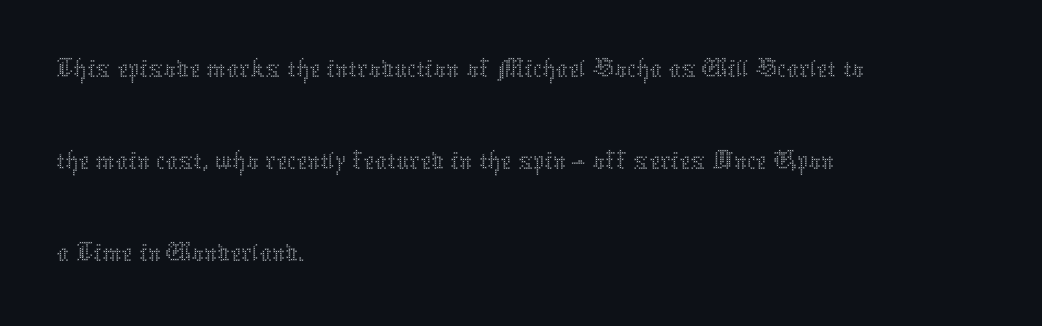
The font is comparable to plain body text, perhaps lighter. Notice how the stems are strictly vertical — no italics here. The rendering anchors every line to the left-hand side. Proportional: the letters do not fall into vertical columns.
